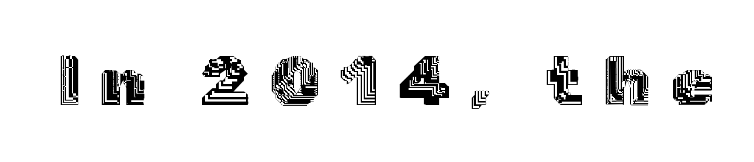
{"italic": "no", "width": "normal", "x_height": "medium", "monospaced": "no", "underline": "no", "letter_spacing": "wide", "letter_spacing_em": 0.29, "glyph_px": 70}
